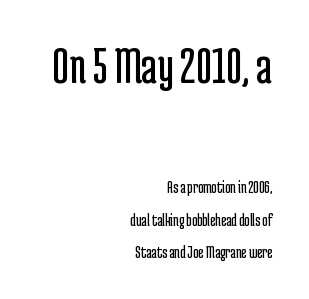
Look at the glyph heights: the upper group is clearly the bigger setting. These lines keep a tight, regular rhythm from letter to letter. Bold? No — there's no thickening of the strokes. Compared with a flush-left layout, this one pins lines to the opposite, right side. The face used here is proportionally spaced, like ordinary book or web type. No word sits above an underline.
